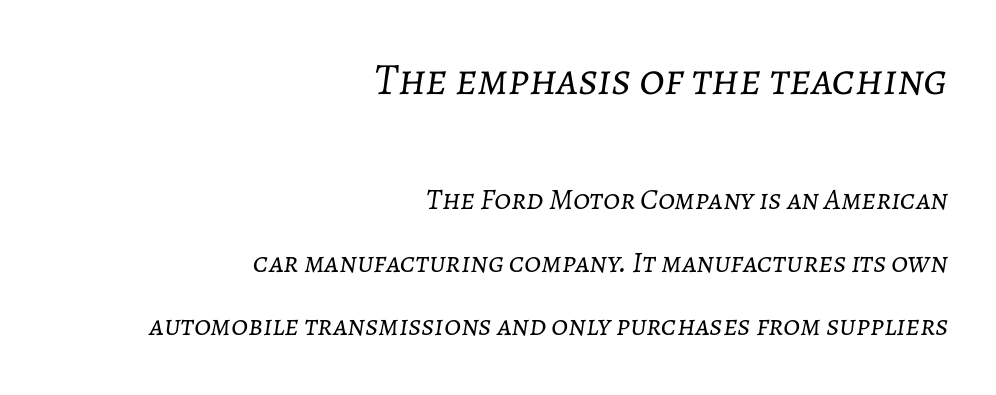
The image shows 45 px light type, italic (leaning right); set right-aligned, loose line spacing (2.1x), normal letter spacing, not underlined; the first (top) block is 1.5x larger; low stroke contrast and a medium x-height.
